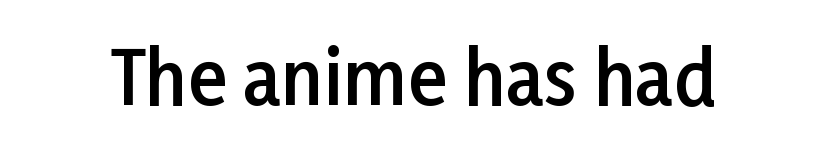
{"serif": "no", "italic": "no", "bold": "semi", "weight": "semibold", "width": "normal", "stroke_contrast": "low", "x_height": "medium", "monospaced": "no", "underline": "no", "letter_spacing": "normal", "letter_spacing_em": 0.0, "glyph_px": 73}
